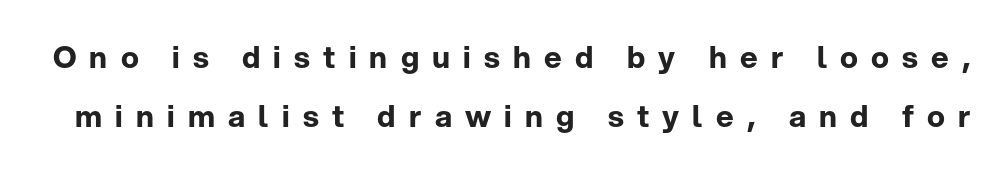
The image shows 30 px bold sans-serif type, upright; set loose line spacing (1.96x), unusually wide letter spacing (+0.44 em), not underlined; low stroke contrast and a medium x-height.
